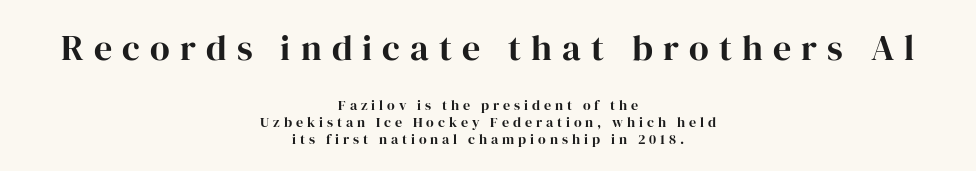
Q: Is the text italic (slanted)? A: No, it is upright.
Q: Is the typeface a serif or a sans-serif typeface? A: Serif.
Q: Is the text underlined? A: No.
Q: How is the paragraph aligned? A: Centered.
Q: Is the spacing between letters normal or unusually wide? A: Unusually wide.
Q: Which block of text is set in a larger size, the first (top) or the second (bottom)? A: The first (top) one.
Q: Width (condensed, normal, or wide)? A: Normal.
Q: Stroke contrast? A: High.
Q: x-height? A: Medium.
Q: Monospaced? A: No.
